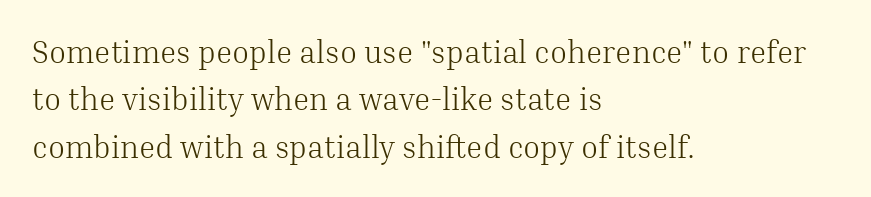
Compared with a centered layout, this one pins lines to the left instead. Words float on clear page, feet unadorned. No heavy texture on the line: the type isn't bold. The rows are spaced the way most documents space them. No extra tracking has been applied to these lines. The passage shown is typeset with a serif family.
